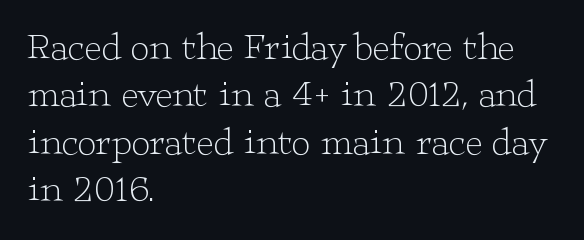
Here the designer chose a conventional face with non-uniform glyph widths. Check under the words: just untouched page. The typeface chosen for these lines features serifs. Each line starts at the same left margin while the right side varies. Does the leading feel generous? No, just average.
